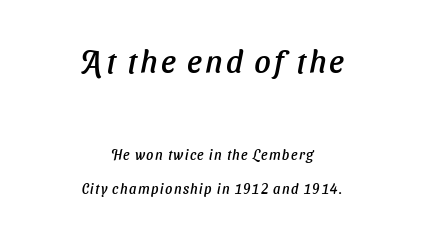
Q: Is the typeface a serif or a sans-serif typeface? A: Serif.
Q: Is the text underlined? A: No.
Q: How is the paragraph aligned? A: Centered.
Q: Is the spacing between lines tight, normal or loose? A: Loose.
Q: Which block of text is set in a larger size, the first (top) or the second (bottom)? A: The first (top) one.
Q: Width (condensed, normal, or wide)? A: Normal.
Q: Stroke contrast? A: Low.
Q: x-height? A: Medium.
Q: Monospaced? A: No.
